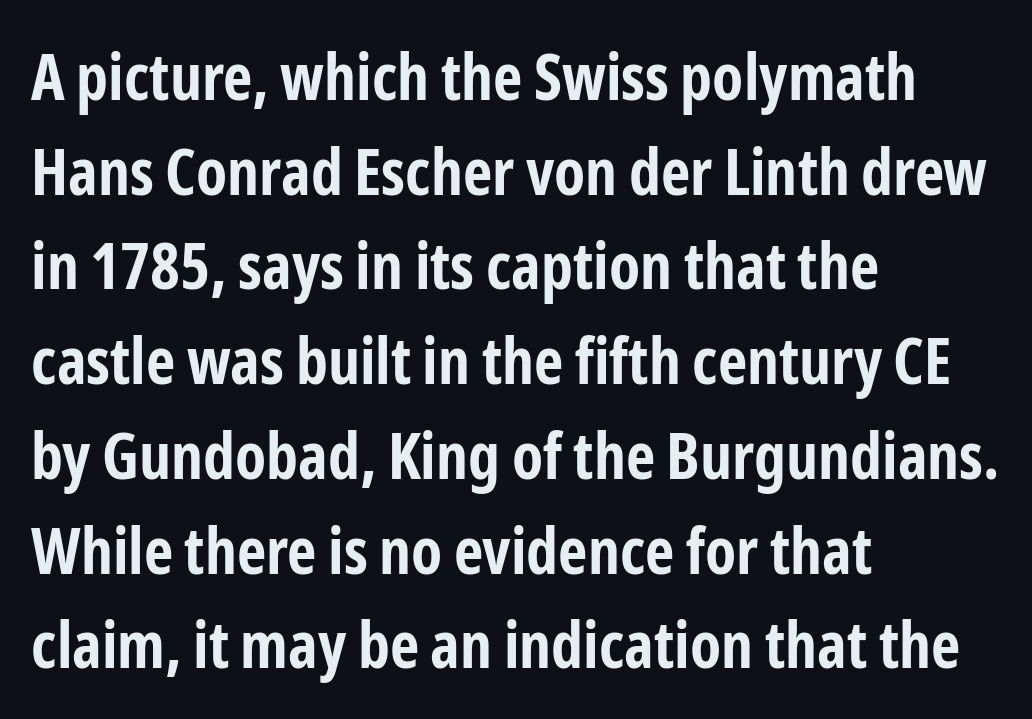
The tracking reads as untouched default to a designer's eye. Unlike a traditional serif, this face leaves its strokes unadorned. The type sits square on the baseline with zero lean. These lines are set flush left with a ragged right edge.
